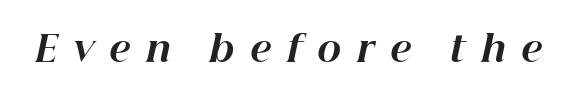
The sample has been set heavy, in full bold. The typography opts for an oblique posture over an upright one. The face used here is rendered with a markedly widened letterfit. Descenders are the only things crossing below the line. Think of a printed novel: that variable character pitch is what you see here.
